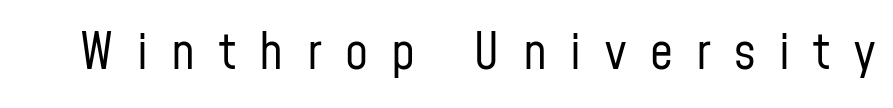
Is the stroke heavy? The answer is a plain regular-or-lighter. Unmarked baselines from the first word to the last. Unlike a traditional serif, this face leaves its strokes unadorned. This is the regular roman posture of the typeface.
